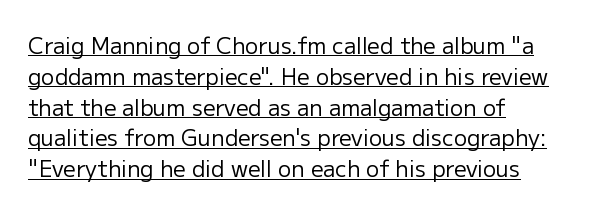
Quick note: not italic, upright. Decoration check: the copy is underlined. Is this a heavy cut? Hardly; it is regular or lighter. Does the copy run flush right? No — it runs flush left. Does extra space separate the letters? No, they use regular spacing.
